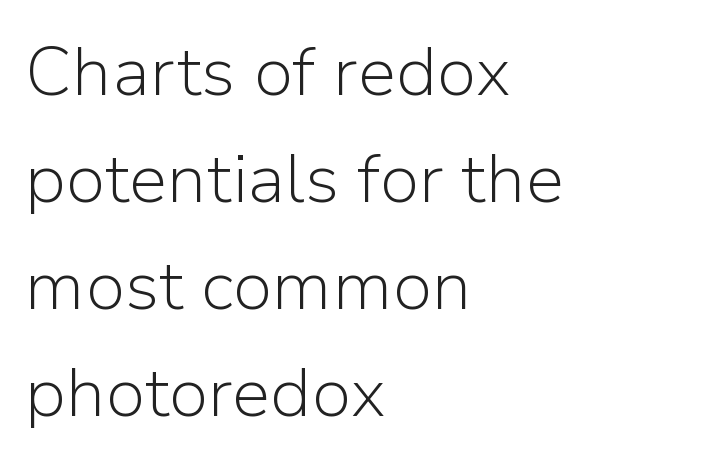
No italicization has been applied; the sample stays upright. Has an underline been added? It has not. Regarding serifs, this sample does without them. The paragraph has a hard left edge and a soft right edge. This sample has the flowing, uneven cadence of proportional lettering.
